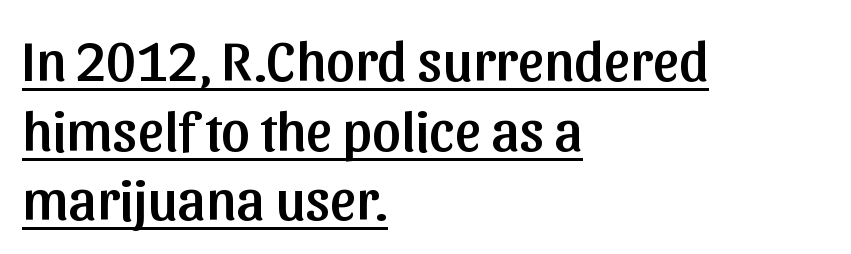
The image shows 57 px sans-serif type, upright; set left-aligned, line spacing 1.22x, normal letter spacing, underlined; low stroke contrast and a medium x-height.
